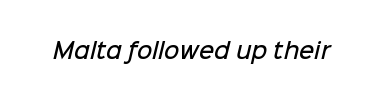
{"bold": "semi", "underline": "no", "letter_spacing": "normal", "letter_spacing_em": 0.0, "glyph_px": 21}
